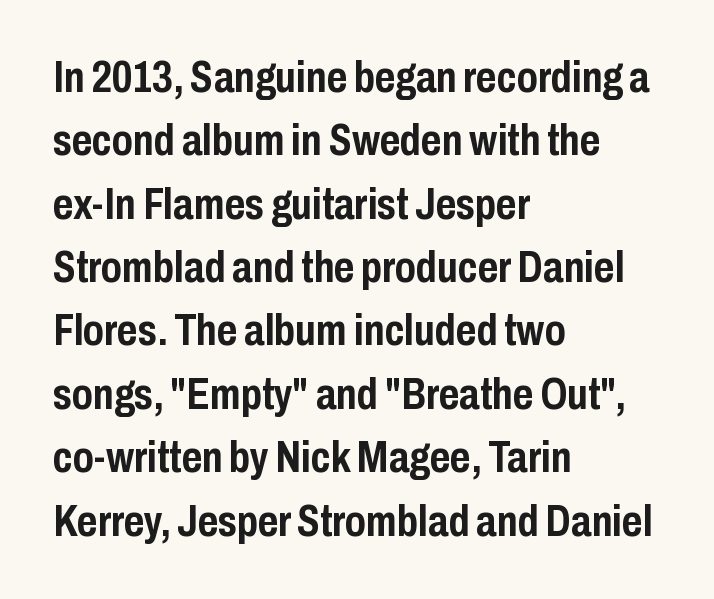
The image shows 44 px semibold, condensed sans-serif type, upright; set left-aligned, normal line spacing (1.44x), normal letter spacing, not underlined; low stroke contrast and a medium x-height.
